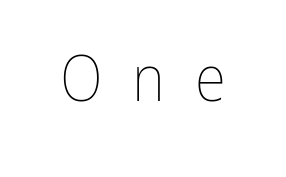
{"italic": "no", "bold": "no", "weight": "thin", "width": "condensed", "stroke_contrast": "low", "x_height": "medium", "monospaced": "no", "underline": "no", "letter_spacing": "wide", "letter_spacing_em": 0.47, "glyph_px": 64}
